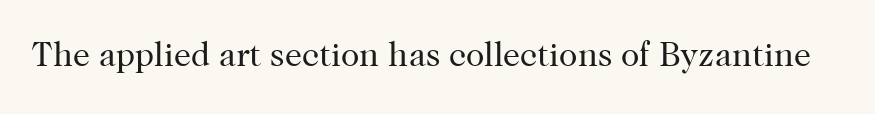
The typeface chosen for these lines features serifs. Honestly, there is no underline to notice here at all. Caption: face not bold, strokes unweighted. This is roman type, the default non-slanted kind.
